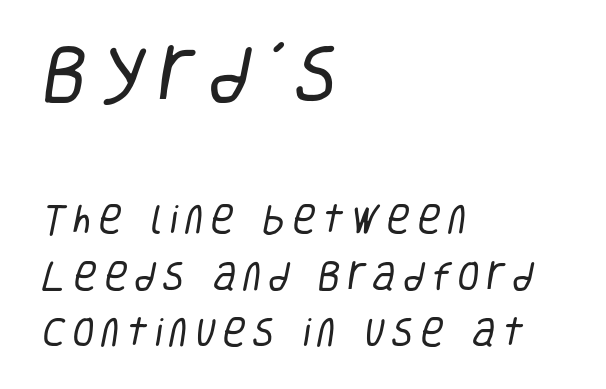
Q: Is the text bold? A: No.
Q: Is the typeface a serif or a sans-serif typeface? A: Sans-serif.
Q: Is the text underlined? A: No.
Q: How is the paragraph aligned? A: Left-aligned.
Q: Is the spacing between letters normal or unusually wide? A: Unusually wide.
Q: Which block of text is set in a larger size, the first (top) or the second (bottom)? A: The first (top) one.
Q: Width (condensed, normal, or wide)? A: Condensed.
Q: Stroke contrast? A: Low.
Q: x-height? A: Large.
Q: Monospaced? A: No.
